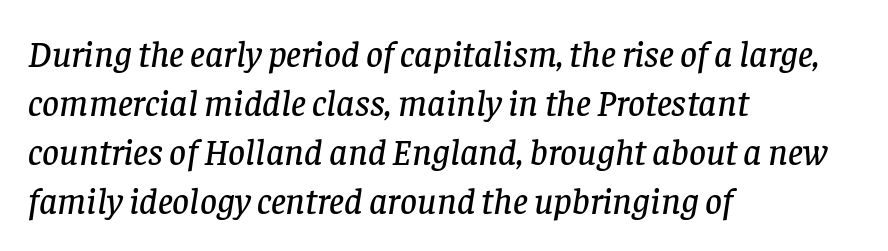
The image shows 37 px serif type, italic (leaning right); set left-aligned, normal line spacing (1.32x), normal letter spacing, not underlined; low stroke contrast and a large x-height.
